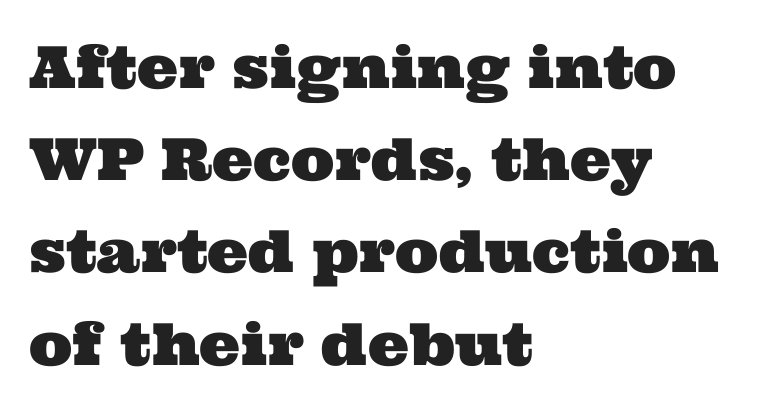
The image shows 58 px wide serif type; set left-aligned, normal line spacing (1.59x), normal letter spacing, not underlined; medium stroke contrast and a medium x-height.
